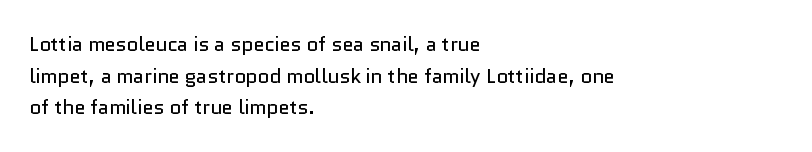
The image shows 20 px text type, upright; set left-aligned, normal line spacing (1.58x), normal letter spacing, not underlined.
